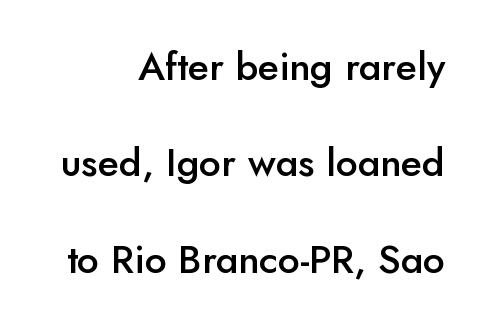
The characters look somewhat weighty, a semibold short of true bold. The space between consecutive lines is lavish. The gaps between neighbouring characters are ordinary and unremarkable. This sample has the flowing, uneven cadence of proportional lettering.
